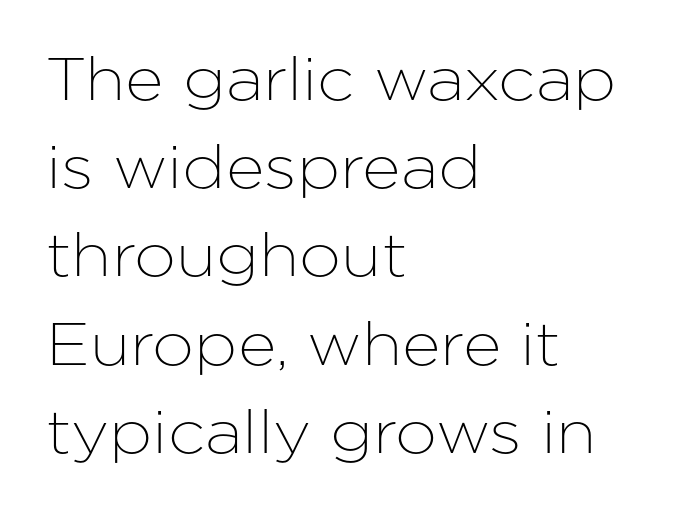
The image shows 60 px sans-serif type, upright; set left-aligned, normal line spacing (1.47x), normal letter spacing, not underlined; low stroke contrast and a medium x-height.
